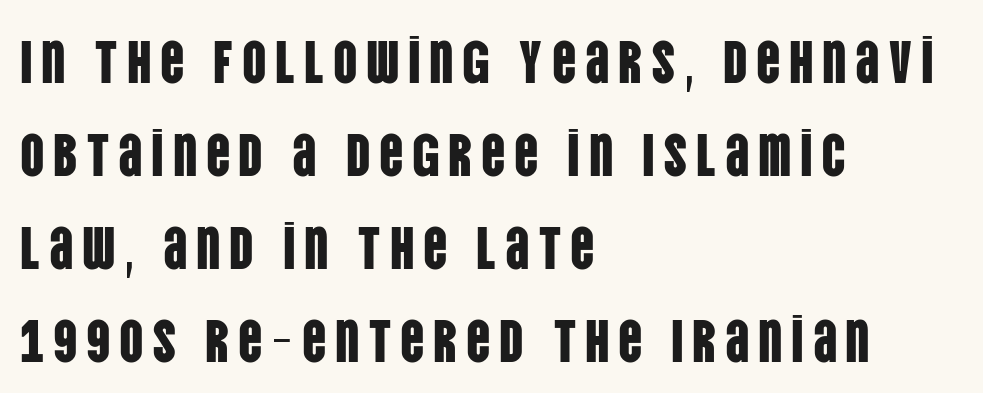
Q: Is the text italic (slanted)? A: No, it is upright.
Q: Is the typeface a serif or a sans-serif typeface? A: Sans-serif.
Q: Is the text underlined? A: No.
Q: How is the paragraph aligned? A: Left-aligned.
Q: Is the spacing between lines tight, normal or loose? A: Normal.
Q: Width (condensed, normal, or wide)? A: Condensed.
Q: Stroke contrast? A: Low.
Q: x-height? A: Large.
Q: Monospaced? A: No.
